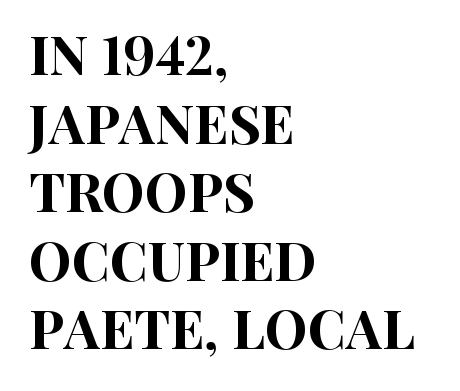
Q: Is the text italic (slanted)? A: No, it is upright.
Q: Is the typeface a serif or a sans-serif typeface? A: Sans-serif.
Q: Is the text underlined? A: No.
Q: How is the paragraph aligned? A: Left-aligned.
Q: Is the spacing between letters normal or unusually wide? A: Normal.
Q: Is the spacing between lines tight, normal or loose? A: Normal.
Q: Width (condensed, normal, or wide)? A: Condensed.
Q: Stroke contrast? A: High.
Q: x-height? A: Large.
Q: Monospaced? A: No.
